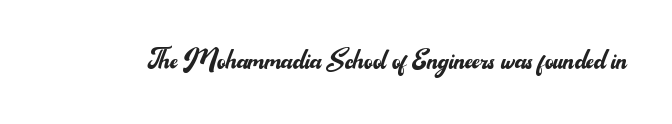
Q: Is the text bold? A: No.
Q: Is the text italic (slanted)? A: Yes.
Q: Is the typeface a serif or a sans-serif typeface? A: Sans-serif.
Q: Is the text underlined? A: No.
Q: Is the spacing between letters normal or unusually wide? A: Normal.
Q: Width (condensed, normal, or wide)? A: Normal.
Q: Stroke contrast? A: Medium.
Q: x-height? A: Small.
Q: Monospaced? A: No.
